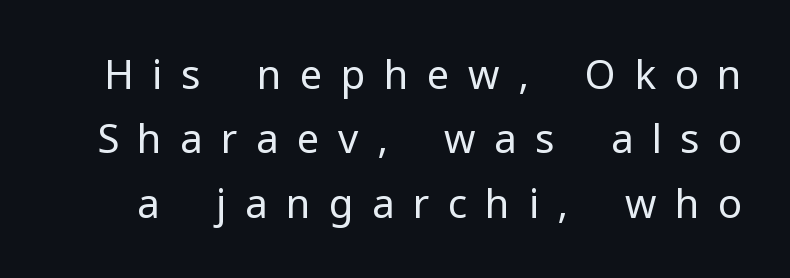
Spacing verdict: proportional, widths tailored to each character. Look at the bottom of the vertical strokes: they stop flat, with no serifs. Line spacing here is normal. Check under the words: just untouched page. A light-to-regular cut is what we see here.
